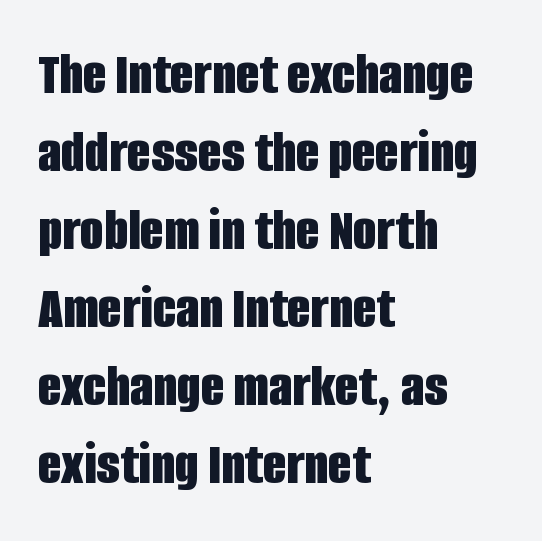
The image shows 61 px bold, condensed sans-serif type, upright; set left-aligned, normal line spacing (1.28x), normal letter spacing, not underlined; low stroke contrast and a large x-height.
